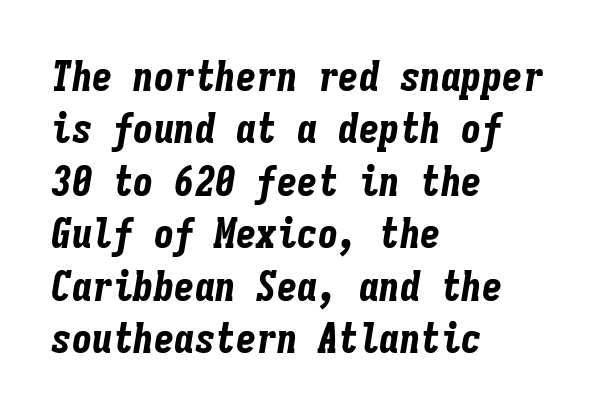
Q: Is the text bold? A: Yes.
Q: Is the text italic (slanted)? A: Yes, it leans right by about 9 degrees.
Q: Is the text underlined? A: No.
Q: How is the paragraph aligned? A: Left-aligned.
Q: Is the spacing between letters normal or unusually wide? A: Normal.
Q: Is the spacing between lines tight, normal or loose? A: Normal.
Q: Width (condensed, normal, or wide)? A: Condensed.
Q: Stroke contrast? A: Low.
Q: x-height? A: Medium.
Q: Monospaced? A: Yes.
